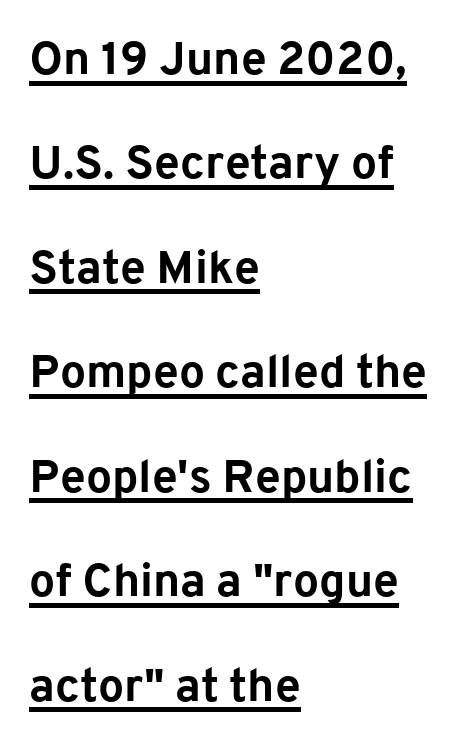
Q: Is the text bold? A: Yes.
Q: Is the text italic (slanted)? A: No, it is upright.
Q: Is the typeface a serif or a sans-serif typeface? A: Sans-serif.
Q: Is the text underlined? A: Yes.
Q: How is the paragraph aligned? A: Left-aligned.
Q: Is the spacing between letters normal or unusually wide? A: Normal.
Q: Is the spacing between lines tight, normal or loose? A: Loose.
Q: Width (condensed, normal, or wide)? A: Normal.
Q: Stroke contrast? A: Low.
Q: x-height? A: Medium.
Q: Monospaced? A: No.
